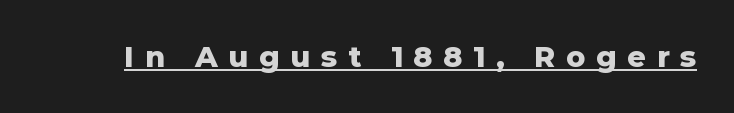
Q: Is the text bold? A: Yes.
Q: Is the text italic (slanted)? A: No, it is upright.
Q: Is the typeface a serif or a sans-serif typeface? A: Sans-serif.
Q: Is the text underlined? A: Yes.
Q: Is the spacing between letters normal or unusually wide? A: Unusually wide.
Q: Width (condensed, normal, or wide)? A: Normal.
Q: Stroke contrast? A: Low.
Q: x-height? A: Medium.
Q: Monospaced? A: No.
